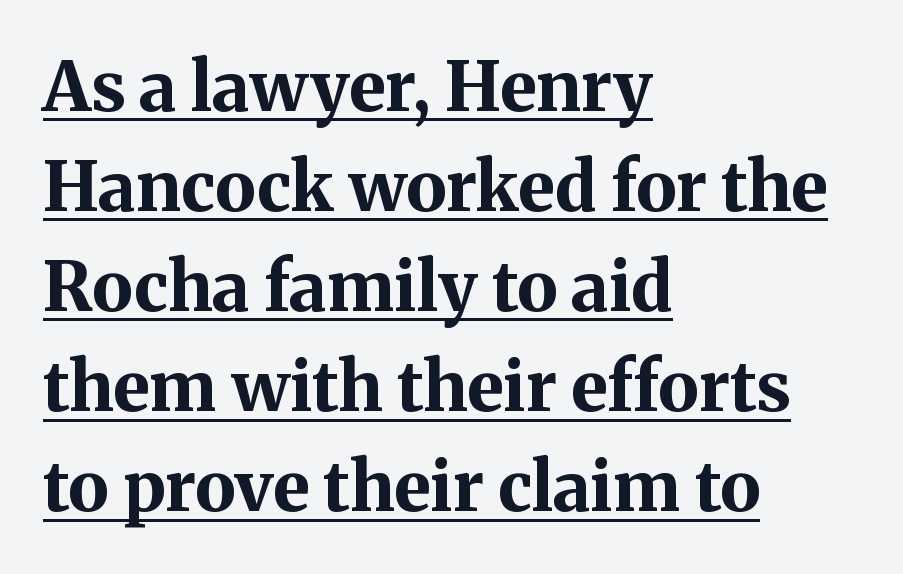
Strokes here are thick enough to call this a true bold. Notice how a bar underscores the lettering throughout. Horizontal alignment here is leftward, the default for most running prose. The typeface chosen for these lines features serifs. In terms of posture, this sample is upright. Honestly, the row spacing looks completely unremarkable.
